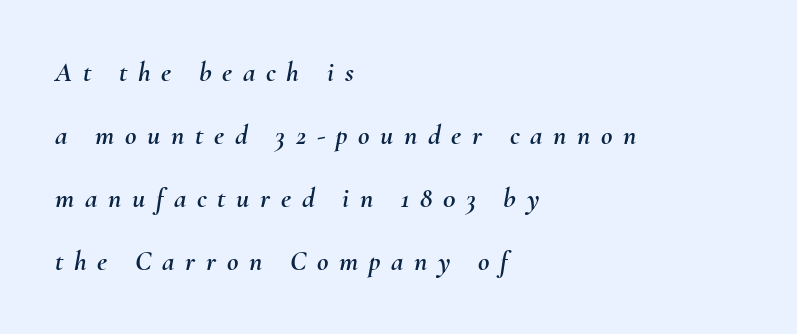
{"italic": "yes", "lean": "right", "slant_degrees": 10, "width": "normal", "stroke_contrast": "medium", "x_height": "small", "monospaced": "no", "underline": "no", "align": "left", "line_spacing": "loose", "line_spacing_ratio": 2.25, "letter_spacing": "wide", "letter_spacing_em": 0.38, "glyph_px": 28}
